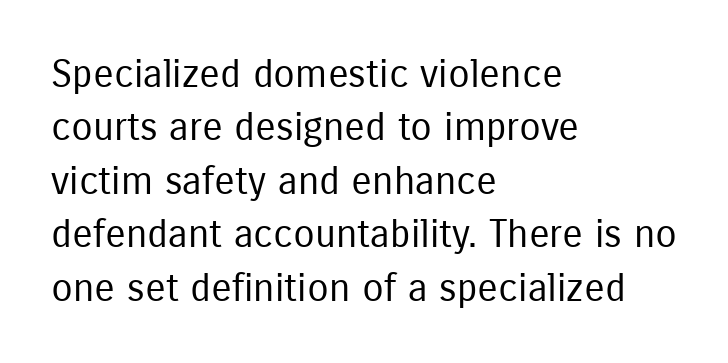
{"serif": "no", "italic": "no", "bold": "no", "weight": "regular", "width": "condensed", "stroke_contrast": "low", "x_height": "medium", "monospaced": "no", "underline": "no", "align": "left", "line_spacing": "normal", "line_spacing_ratio": 1.37, "letter_spacing": "normal", "letter_spacing_em": 0.0, "glyph_px": 39}
